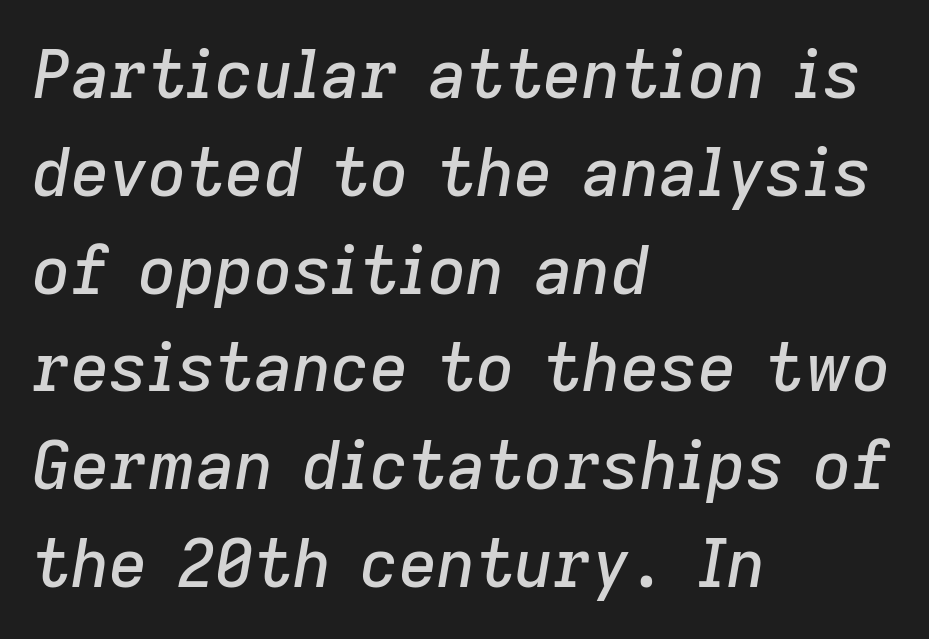
The area under the type is left untouched. This rendering leaves character spacing at its baseline value. In terms of posture, this sample is oblique. Notice how the passage keeps a crisp vertical edge on the left only. The leading is moderate, giving the passage an even texture. Do the characters align in a grid? No, the font is proportional.
